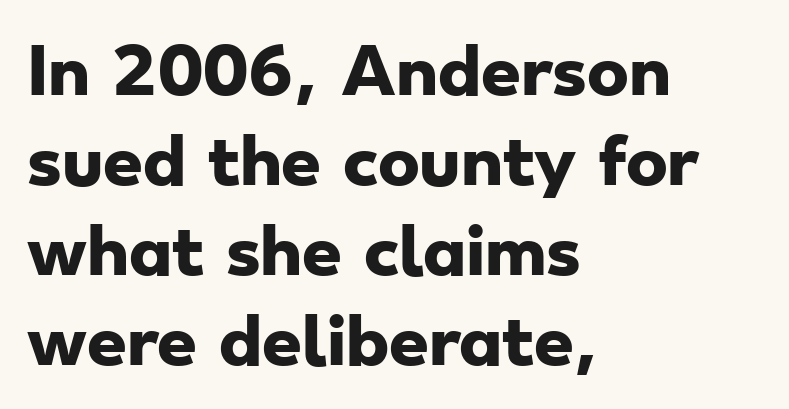
{"serif": "no", "bold": "yes", "weight": "heavy", "width": "wide", "stroke_contrast": "low", "x_height": "small", "monospaced": "no", "underline": "no", "align": "left", "line_spacing": "normal", "line_spacing_ratio": 1.43, "letter_spacing": "normal", "letter_spacing_em": 0.0, "glyph_px": 63}
